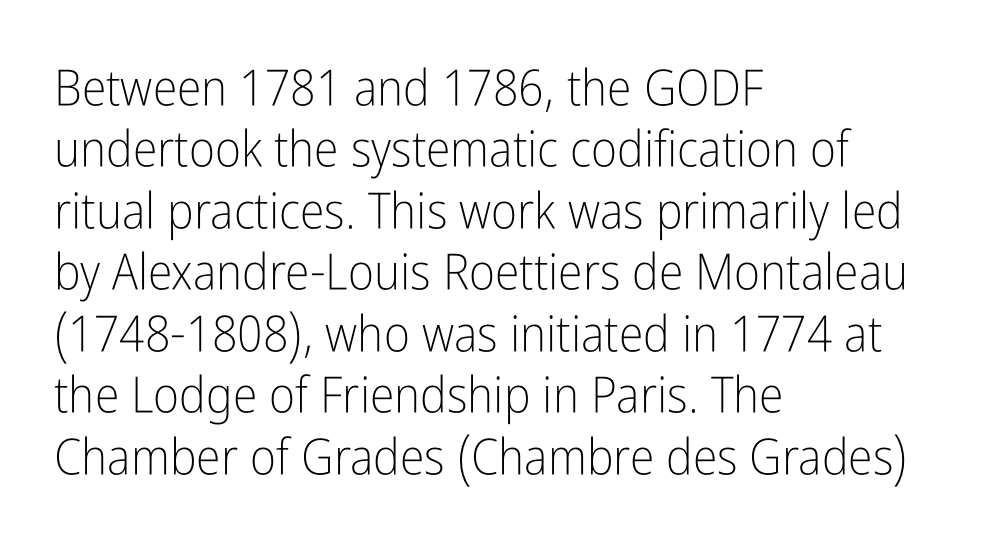
Q: Is the text bold? A: No.
Q: Is the text italic (slanted)? A: No, it is upright.
Q: Is the typeface a serif or a sans-serif typeface? A: Sans-serif.
Q: Is the text underlined? A: No.
Q: How is the paragraph aligned? A: Left-aligned.
Q: Is the spacing between letters normal or unusually wide? A: Normal.
Q: Width (condensed, normal, or wide)? A: Condensed.
Q: Stroke contrast? A: Low.
Q: x-height? A: Medium.
Q: Monospaced? A: No.
